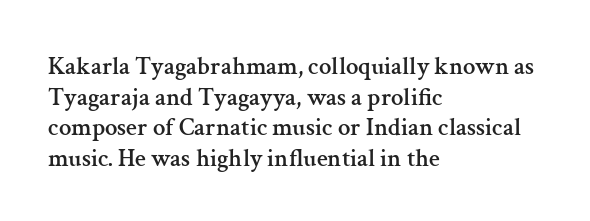
The image shows 25 px text type, upright; set left-aligned, line spacing 1.23x, normal letter spacing, not underlined.
